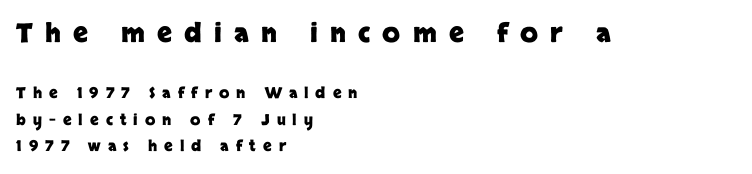
{"italic": "no", "bold": "yes", "underline": "no", "align": "left", "line_spacing_ratio": 1.78, "letter_spacing": "wide", "letter_spacing_em": 0.47, "larger_block": "first", "size_ratio": 1.73, "glyph_px": 26}
